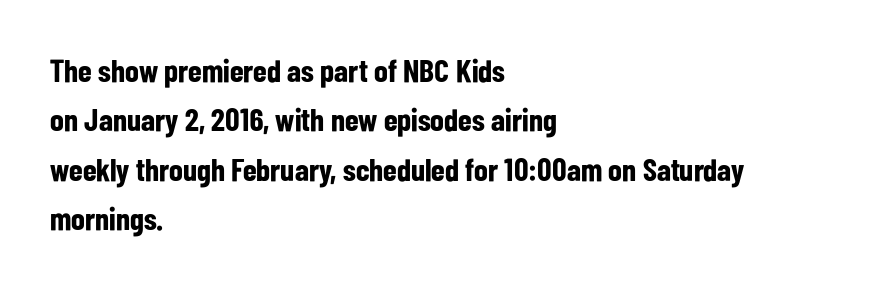
{"serif": "no", "italic": "no", "bold": "yes", "weight": "bold", "width": "condensed", "stroke_contrast": "low", "x_height": "medium", "monospaced": "no", "underline": "no", "align": "left", "line_spacing": "normal", "line_spacing_ratio": 1.54, "letter_spacing": "normal", "letter_spacing_em": 0.0, "glyph_px": 32}
